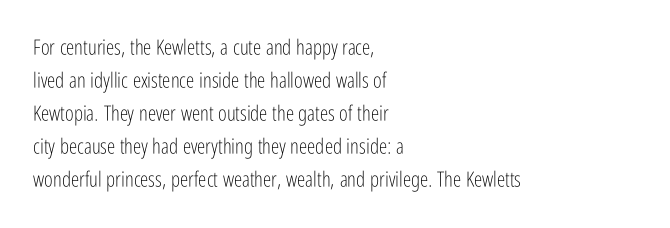
No italicization has been applied; the sample stays upright. This rendering features lettering with no underline. Summary of weight: not heavy and not bold. The typesetter chose a ragged-right arrangement here. The vertical gap from one line to the next is medium.
